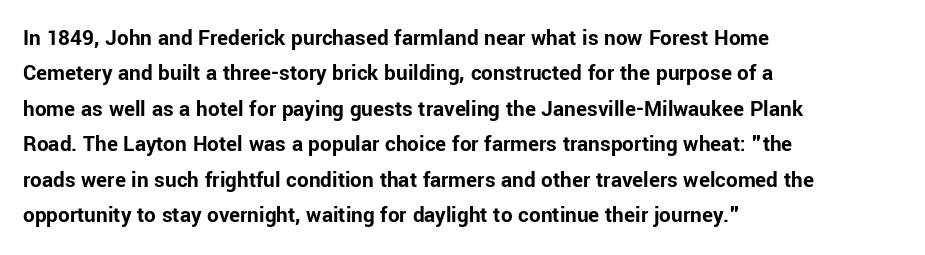
{"italic": "no", "bold": "yes", "underline": "no", "align": "left", "line_spacing": "normal", "line_spacing_ratio": 1.54, "letter_spacing": "normal", "letter_spacing_em": 0.0, "glyph_px": 23}
